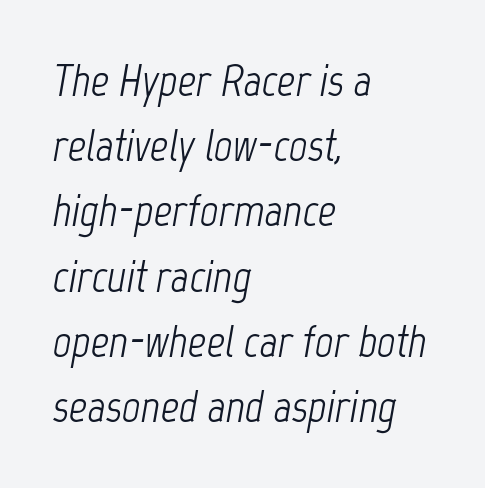
{"italic": "yes", "lean": "right", "slant_degrees": 12, "bold": "no", "weight": "light", "width": "condensed", "stroke_contrast": "low", "x_height": "medium", "monospaced": "no", "underline": "no", "align": "left", "line_spacing": "normal", "line_spacing_ratio": 1.45, "letter_spacing": "normal", "letter_spacing_em": 0.0, "glyph_px": 45}
